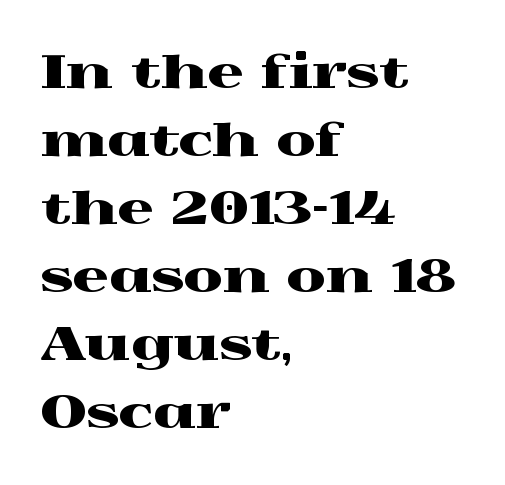
{"serif": "yes", "italic": "no", "width": "wide", "x_height": "medium", "monospaced": "no", "underline": "no", "align": "left", "line_spacing": "normal", "line_spacing_ratio": 1.51, "letter_spacing": "normal", "letter_spacing_em": 0.0, "glyph_px": 45}
